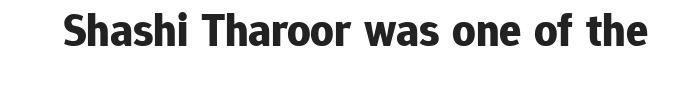
{"serif": "no", "italic": "no", "bold": "yes", "weight": "bold", "width": "normal", "stroke_contrast": "low", "x_height": "medium", "monospaced": "no", "underline": "no", "letter_spacing": "normal", "letter_spacing_em": 0.0, "glyph_px": 46}
